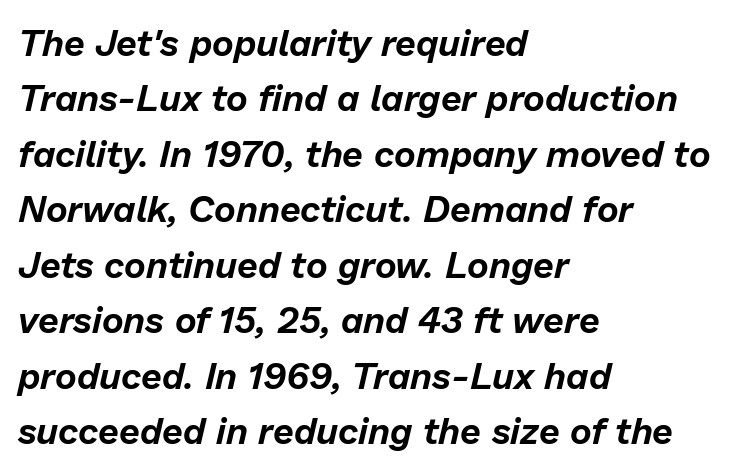
The image shows 37 px text type, italic (leaning right); set left-aligned, normal line spacing (1.5x), normal letter spacing, not underlined; low stroke contrast and a medium x-height.
